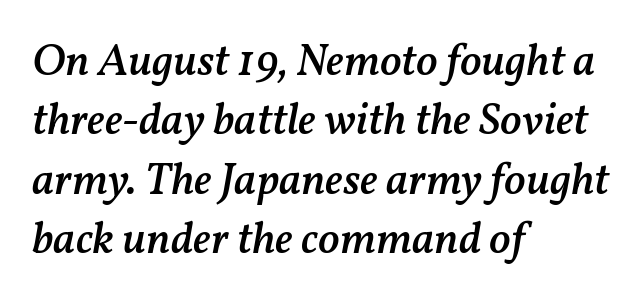
Q: Is the text bold? A: Semi-bold.
Q: Is the text italic (slanted)? A: Yes, it leans right by about 11 degrees.
Q: Is the text underlined? A: No.
Q: How is the paragraph aligned? A: Left-aligned.
Q: Is the spacing between letters normal or unusually wide? A: Normal.
Q: Is the spacing between lines tight, normal or loose? A: Normal.
Q: Width (condensed, normal, or wide)? A: Normal.
Q: Stroke contrast? A: Medium.
Q: x-height? A: Medium.
Q: Monospaced? A: No.
